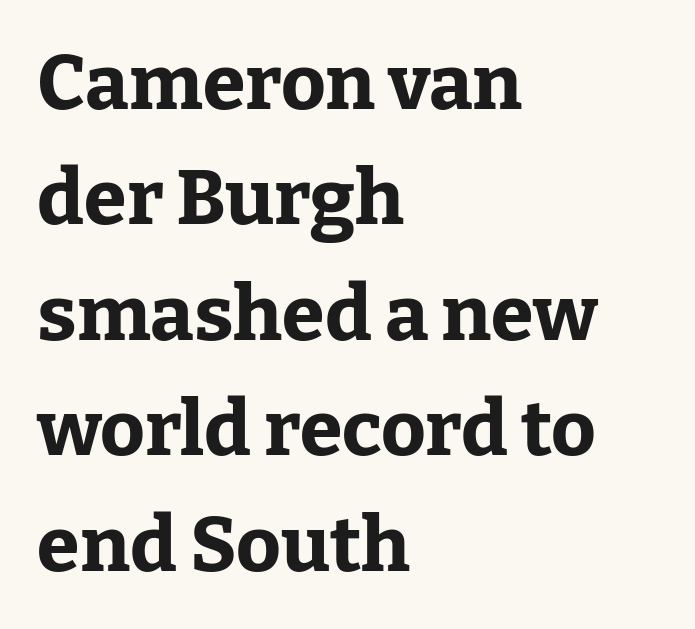
The typesetter chose a ragged-right arrangement here. The gaps between neighbouring characters are ordinary and unremarkable. You could not count columns in this text — the font is proportionally spaced. The foot of each line stays bare and open. Caption: bold face, heavy strokes.
